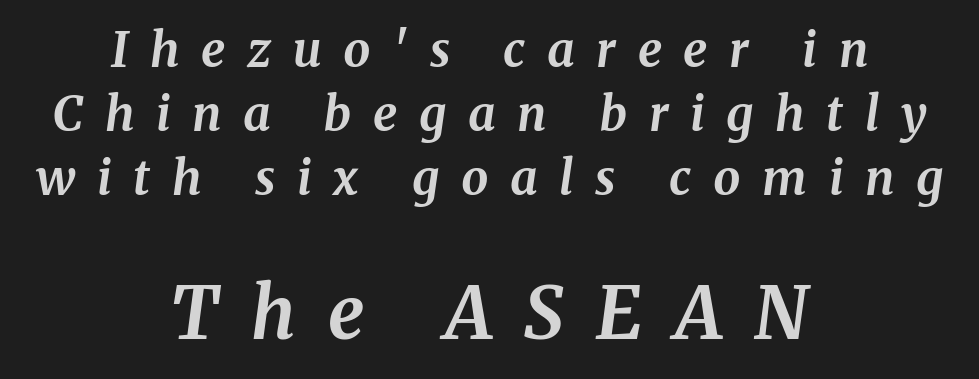
Q: Is the text bold? A: Yes.
Q: Is the text italic (slanted)? A: Yes, it leans right by about 8 degrees.
Q: Is the typeface a serif or a sans-serif typeface? A: Serif.
Q: Is the text underlined? A: No.
Q: How is the paragraph aligned? A: Centered.
Q: Is the spacing between letters normal or unusually wide? A: Unusually wide.
Q: Is the spacing between lines tight, normal or loose? A: Normal.
Q: Which block of text is set in a larger size, the first (top) or the second (bottom)? A: The second (bottom) one.
Q: Width (condensed, normal, or wide)? A: Normal.
Q: Stroke contrast? A: Medium.
Q: x-height? A: Medium.
Q: Monospaced? A: No.
